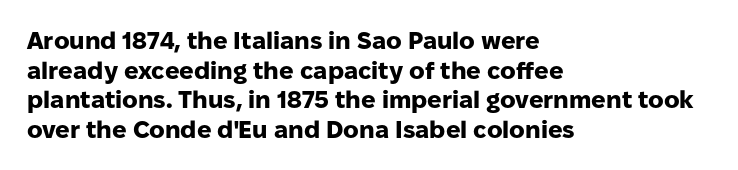
The image shows 24 px bold type, upright; set left-aligned, line spacing 1.23x, normal letter spacing, not underlined.
